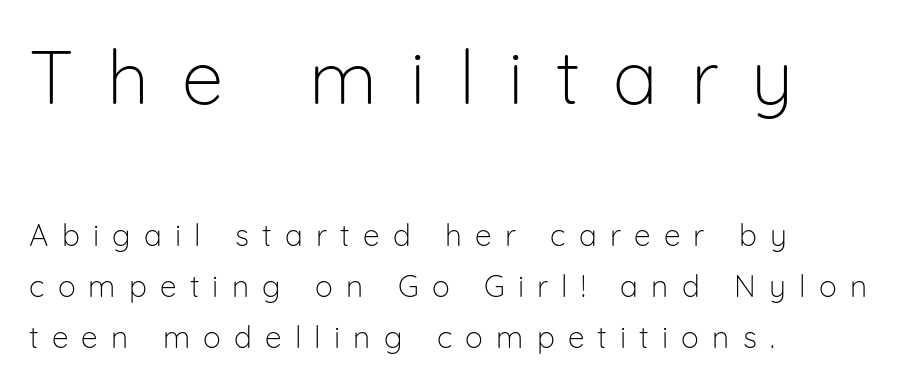
The image shows 75 px light sans-serif type, upright; set left-aligned, normal line spacing (1.7x), unusually wide letter spacing (+0.44 em), not underlined; the first (top) block is 2.5x larger; low stroke contrast and a medium x-height.
